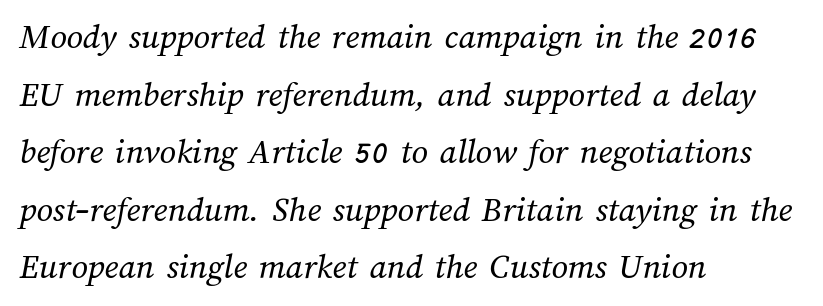
The image shows 36 px regular-weight type; set left-aligned, normal line spacing (1.6x), normal letter spacing, not underlined; medium stroke contrast and a medium x-height.
